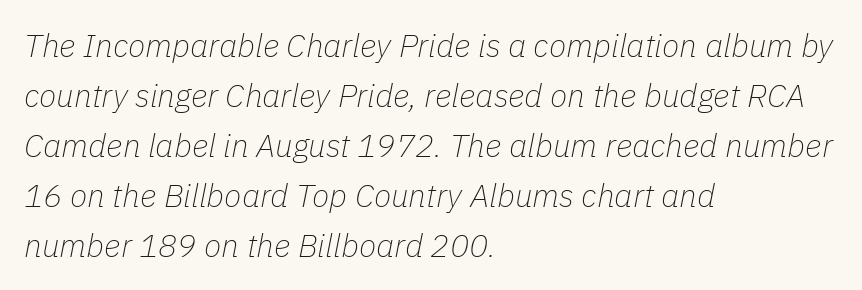
The image shows 32 px thin type, italic (leaning right); set left-aligned, normal line spacing (1.56x), normal letter spacing, not underlined; low stroke contrast and a medium x-height.
